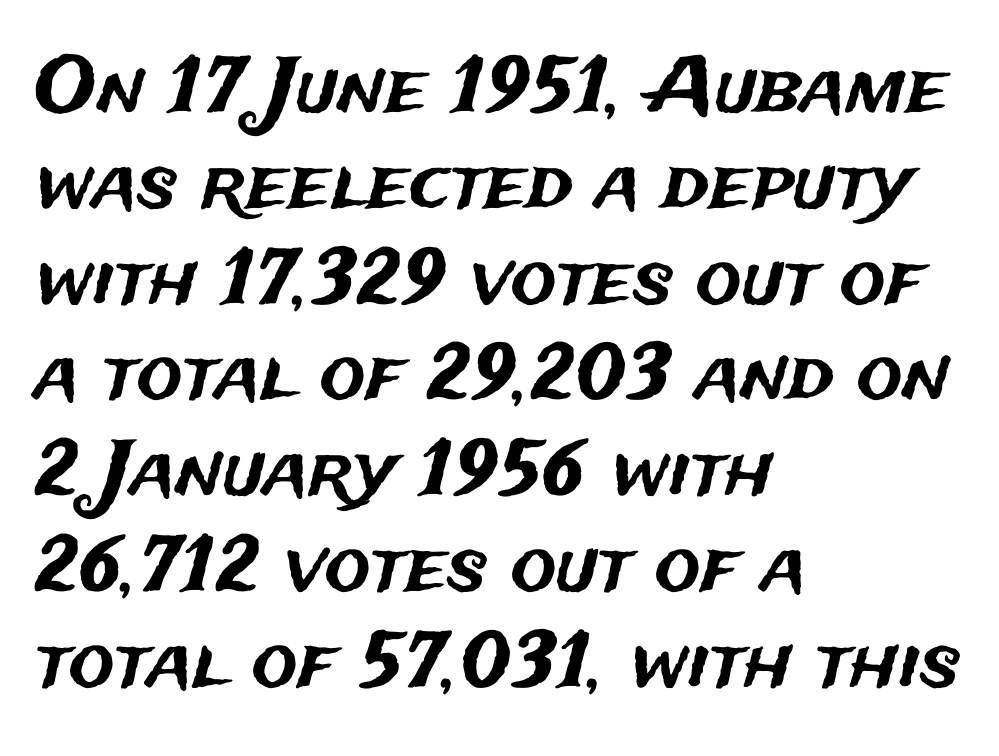
Varying glyph widths throughout — classic text-font behaviour. Words float on clear page, feet unadorned. Summary of vertical rhythm: regular, with standard interline spacing. Here the glyphs are tracked normally, forming tight word shapes. The type family on display is of the sans-serif kind.
